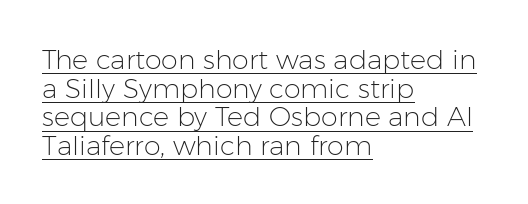
Q: Is the text bold? A: No.
Q: Is the text italic (slanted)? A: No, it is upright.
Q: Is the text underlined? A: Yes.
Q: How is the paragraph aligned? A: Left-aligned.
Q: Is the spacing between letters normal or unusually wide? A: Normal.
Q: Is the spacing between lines tight, normal or loose? A: Tight.
